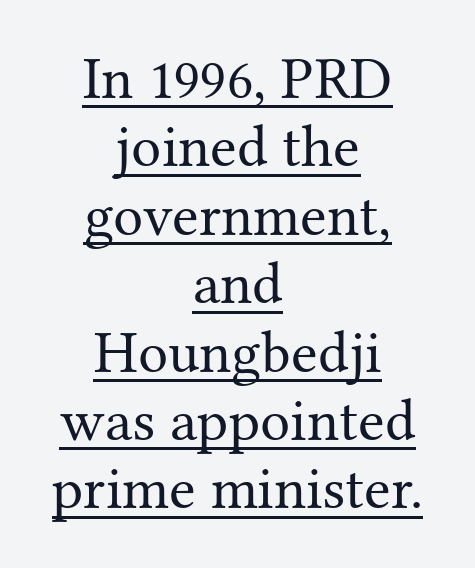
Is there much room between lines? No — they nearly touch. This rendering leaves character spacing at its baseline value. Ascenders rise straight up at ninety degrees. Looks like regular typesetting: each glyph gets only the width it needs. Weight: not bold — regular or lighter.
